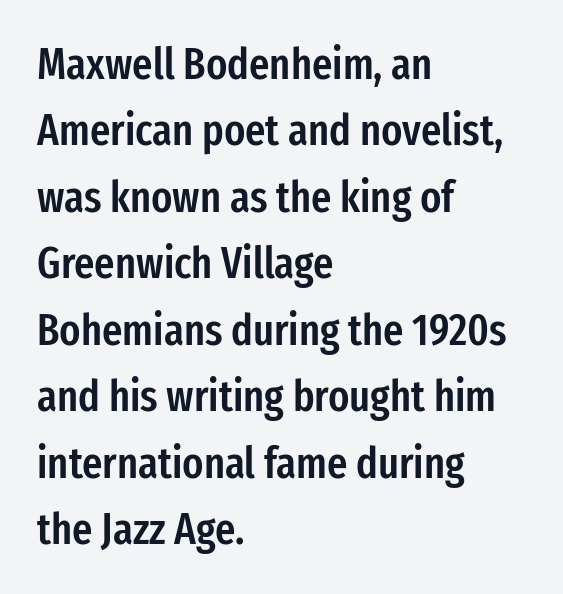
{"serif": "no", "italic": "no", "bold": "semi", "weight": "semibold", "width": "condensed", "stroke_contrast": "low", "x_height": "medium", "monospaced": "no", "underline": "no", "align": "left", "line_spacing": "normal", "line_spacing_ratio": 1.51, "letter_spacing": "normal", "letter_spacing_em": 0.0, "glyph_px": 44}
